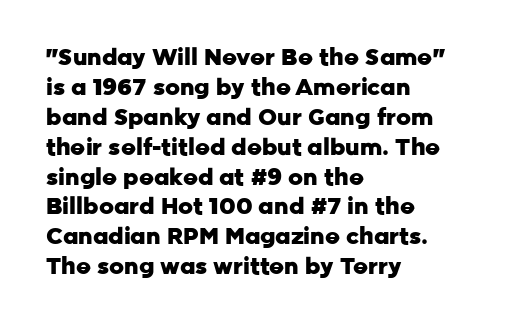
Designer's note — italics off, roman on. Clear beneath every line of the passage. Set as a true bold cut, around the 700 mark. How would I describe the line gaps? Plain and ordinary.
